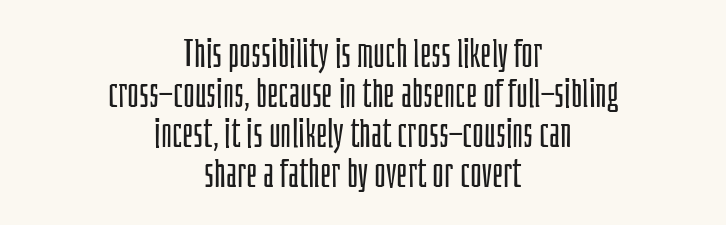
Q: Is the text bold? A: No.
Q: Is the text italic (slanted)? A: No, it is upright.
Q: Is the typeface a serif or a sans-serif typeface? A: Sans-serif.
Q: Is the text underlined? A: No.
Q: How is the paragraph aligned? A: Centered.
Q: Is the spacing between letters normal or unusually wide? A: Normal.
Q: Is the spacing between lines tight, normal or loose? A: Tight.
Q: Width (condensed, normal, or wide)? A: Condensed.
Q: Stroke contrast? A: Low.
Q: x-height? A: Large.
Q: Monospaced? A: No.
